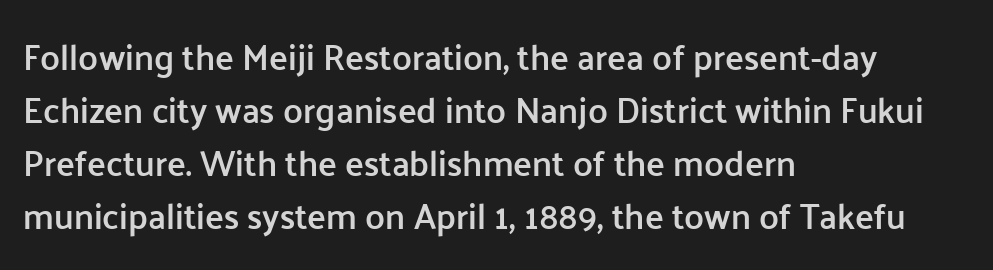
Does the copy run flush right? No — it runs flush left. Note: no serifs on the glyphs. Nothing unusual about the tracking: characters are spaced as the font intends. Underline: absent.
